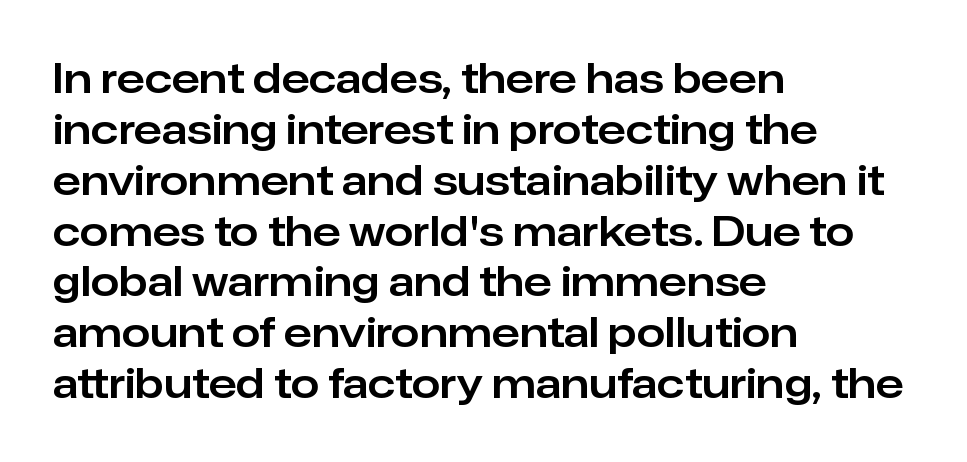
Just letters on the line, the space beneath them empty. A student would call this left alignment; a typographer would say flush left, rag right. Varying glyph widths throughout — classic text-font behaviour. Honestly, the letter spacing is just normal — you wouldn't notice it. The lettering stays uniformly vertical, giving the passage a roman look.
